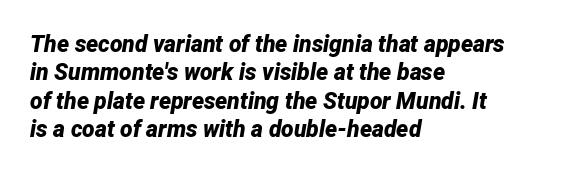
Letters rest on an invisible, unmarked baseline. Notice how the stems are inclined rather than vertical — that's the hallmark of italics. Compared with a centered layout, this one pins lines to the left instead. Caption: bold face, heavy strokes. Words appear dense and cohesive because spacing is normal.
